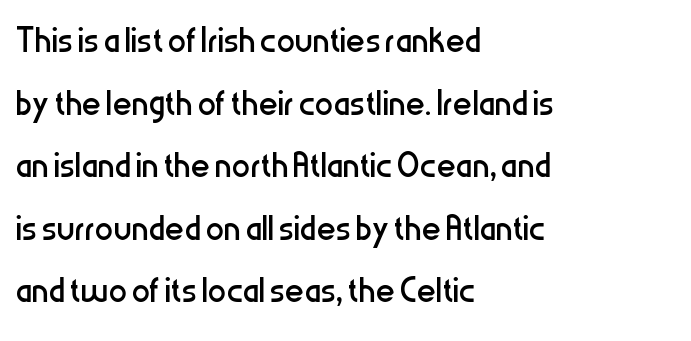
This rendering features lettering with no underline. How would I describe the line gaps? Plain and ordinary. Check where the strokes stop: nothing finishes them off — pure sans. These lines were composed using upright roman letters.
